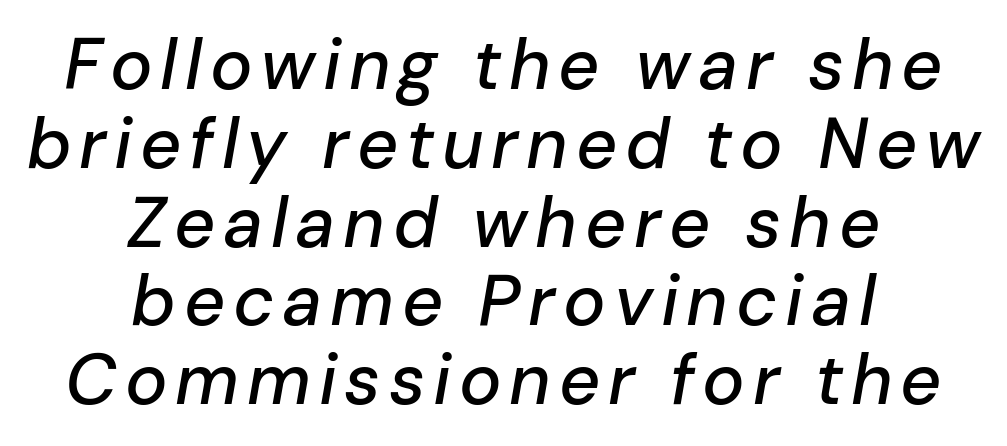
The image shows 71 px text type, italic (leaning right); set centered, tight line spacing (1.11x), not underlined; low stroke contrast and a medium x-height.
